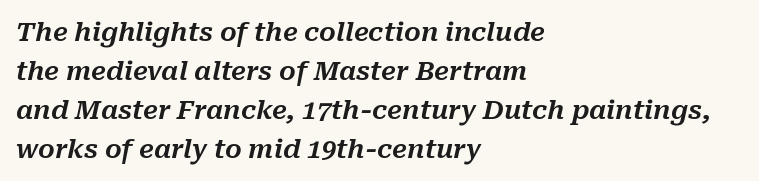
Italic? Definitely — the glyphs are oblique. No word sits above an underline. The text block is weighted toward the left margin, trailing off unevenly rightward. Baseline-to-baseline distance is the conventional proportion of letter height. Letter spacing: default.
